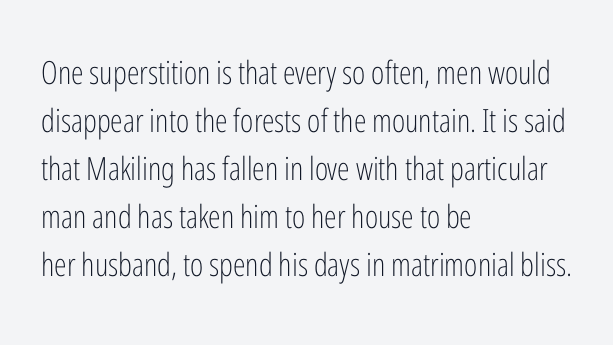
The image shows 32 px light, condensed sans-serif type, upright; set left-aligned, normal line spacing (1.5x), normal letter spacing, not underlined; low stroke contrast and a medium x-height.
